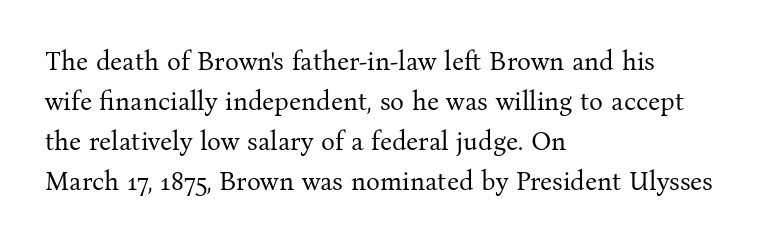
Q: Is the text bold? A: No.
Q: Is the text italic (slanted)? A: No, it is upright.
Q: Is the text underlined? A: No.
Q: How is the paragraph aligned? A: Left-aligned.
Q: Is the spacing between letters normal or unusually wide? A: Normal.
Q: Is the spacing between lines tight, normal or loose? A: Normal.
